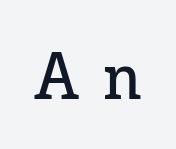
Is this a sans? No — the strokes have serifs. Quick note: not italic, upright. This rendering features lettering with no underline. The typesetting does not lean heavy: it is not bold.
